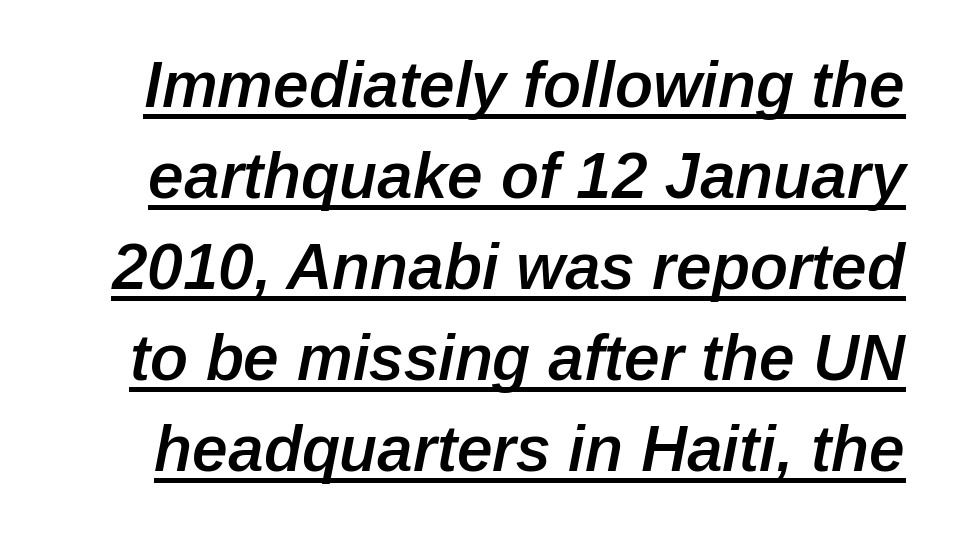
Q: Is the text bold? A: Semi-bold.
Q: Is the text italic (slanted)? A: Yes, it leans right by about 12 degrees.
Q: Is the text underlined? A: Yes.
Q: Is the spacing between letters normal or unusually wide? A: Normal.
Q: Is the spacing between lines tight, normal or loose? A: Normal.
Q: Width (condensed, normal, or wide)? A: Normal.
Q: Stroke contrast? A: Low.
Q: x-height? A: Medium.
Q: Monospaced? A: No.
